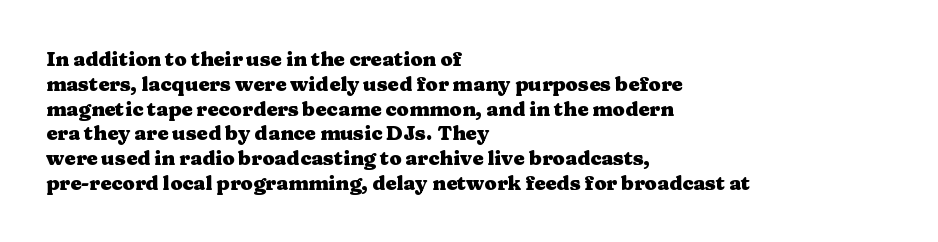
Line starts are locked; line ends wander. Tracking value appears to be zero — textbook default spacing. Style check: upright. Rule under the text: the space is simply empty. Heavy-handed strokes throughout: this text is bold.
